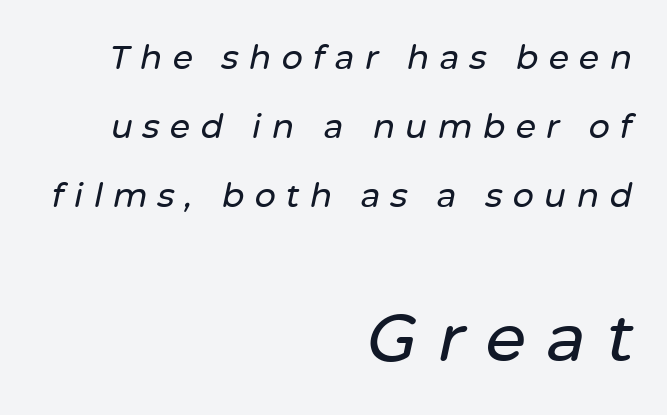
A clean baseline with only descenders dipping below it. Small over large — that's the arrangement of the two blocks here. The designer dialed line spacing up above the default. The face used here is proportionally spaced, like ordinary book or web type. Between one letter and the next there's a generous, obvious gap.
